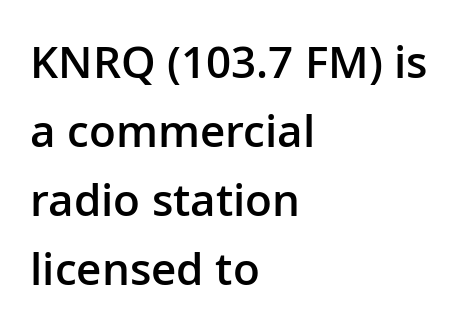
{"serif": "no", "italic": "no", "bold": "semi", "weight": "semibold", "width": "normal", "stroke_contrast": "low", "x_height": "medium", "monospaced": "no", "underline": "no", "align": "left", "line_spacing": "normal", "line_spacing_ratio": 1.57, "letter_spacing": "normal", "letter_spacing_em": 0.0, "glyph_px": 44}
